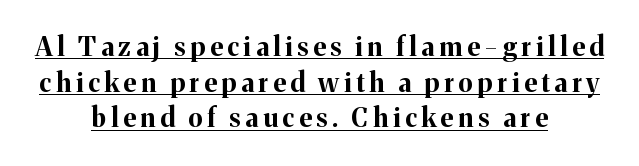
The image shows 26 px bold type, upright; set centered, normal line spacing (1.37x), underlined.
